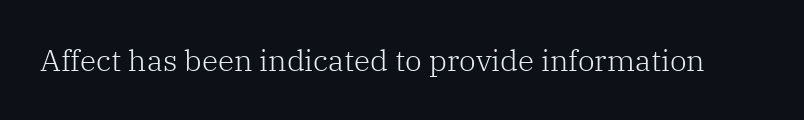
The image shows 30 px light serif type, upright; set normal letter spacing, not underlined; low stroke contrast and a medium x-height.
